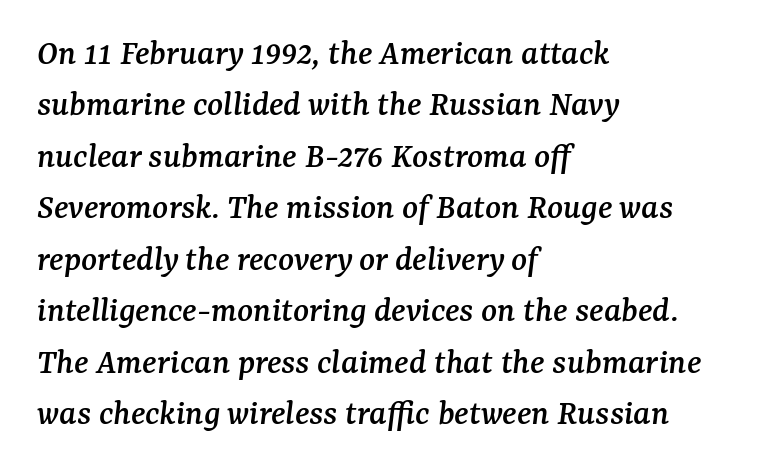
Q: Is the text italic (slanted)? A: Yes, it leans right by about 7 degrees.
Q: Is the typeface a serif or a sans-serif typeface? A: Serif.
Q: Is the text underlined? A: No.
Q: How is the paragraph aligned? A: Left-aligned.
Q: Is the spacing between letters normal or unusually wide? A: Normal.
Q: Is the spacing between lines tight, normal or loose? A: Normal.
Q: Width (condensed, normal, or wide)? A: Normal.
Q: Stroke contrast? A: Medium.
Q: x-height? A: Medium.
Q: Monospaced? A: No.
